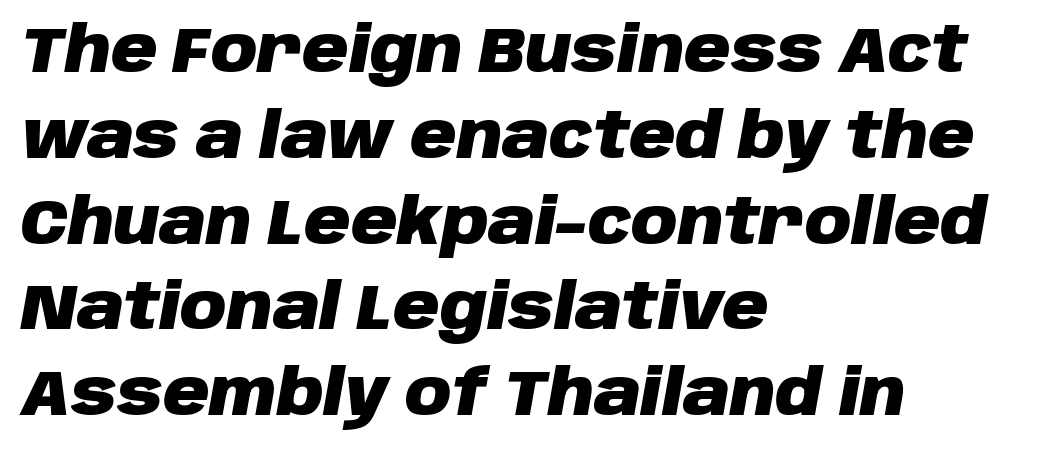
The paragraph has a hard left edge and a soft right edge. Caption: bold face, heavy strokes. The face used here is proportionally spaced, like ordinary book or web type. A bare baseline throughout the passage. The face used here is rendered with its standard letterfit. One glance says typical: line gaps are just what's usual.
